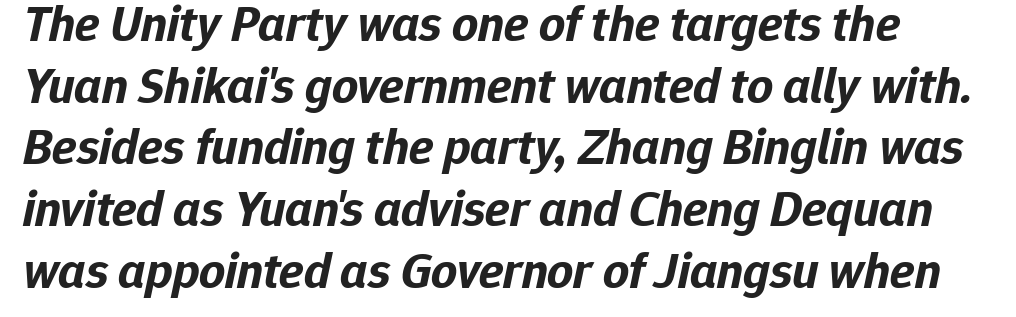
Is the type bold? Yes — the strokes are clearly thick and heavy. Here the glyphs are tracked normally, forming tight word shapes. A clean baseline with only descenders dipping below it. The passage shown is typed in a proportional face where columns would drift.
